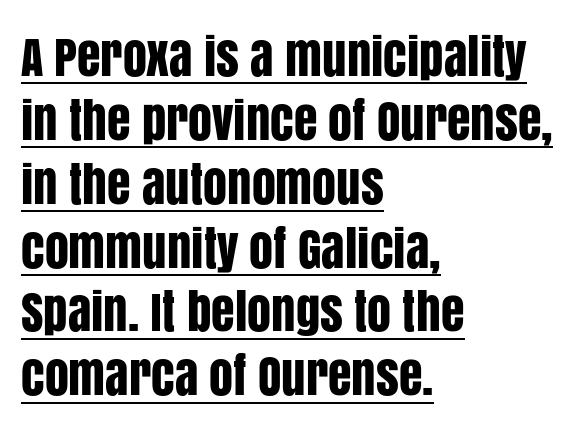
{"serif": "no", "italic": "no", "width": "condensed", "stroke_contrast": "low", "x_height": "large", "monospaced": "no", "underline": "yes", "align": "left", "line_spacing": "normal", "line_spacing_ratio": 1.33, "letter_spacing": "normal", "letter_spacing_em": 0.0, "glyph_px": 48}
